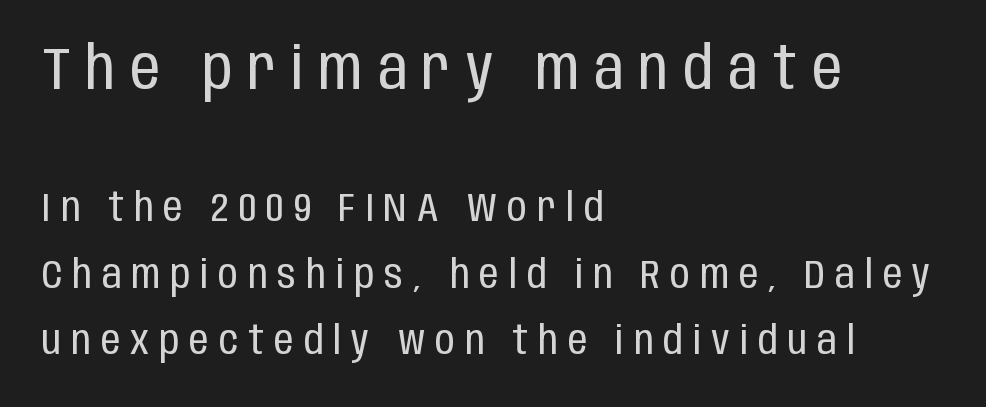
Proportional: the letters do not fall into vertical columns. Layout note: lines flush left. This layout puts the oversized block above and the modest block below. The letters look calm and open, with moderate or lighter stems. Ordinary non-slanted type is in use.
